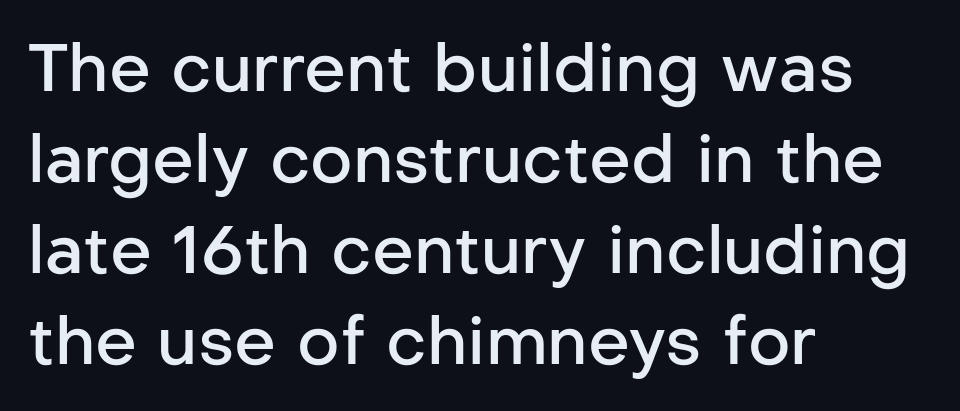
The sample has been set in demibold, a notch under bold. Rule under the text: the space is simply empty. Looks like regular typesetting: each glyph gets only the width it needs. The lettering holds an erect, upright posture throughout. These lines are composed in type without serifs.
